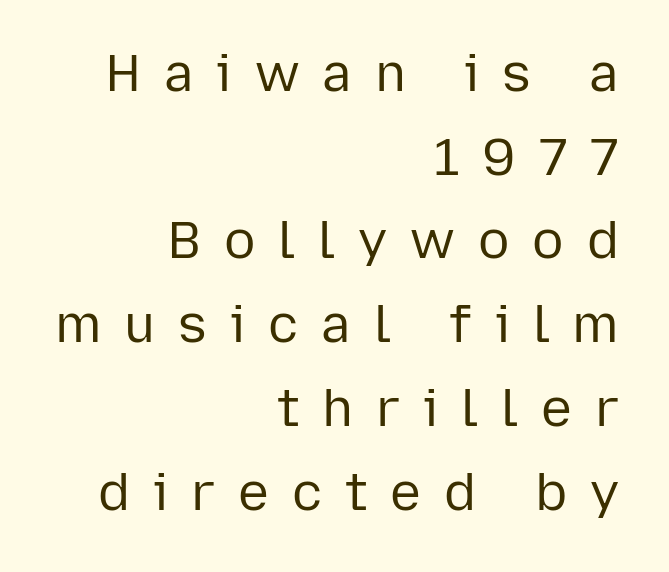
{"serif": "no", "italic": "no", "bold": "no", "weight": "regular", "width": "normal", "stroke_contrast": "low", "x_height": "medium", "monospaced": "no", "underline": "no", "align": "right", "line_spacing": "normal", "line_spacing_ratio": 1.61, "letter_spacing": "wide", "letter_spacing_em": 0.44, "glyph_px": 52}
